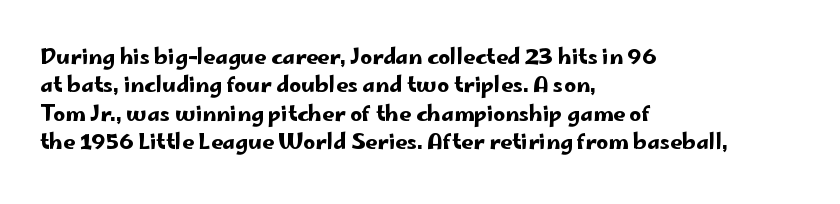
Posture: upright roman. The foot of each line stays bare and open. The passage shown stacks its lines at a standard gap. Alignment: flush left. The horizontal fit of the characters is conventional and even.
